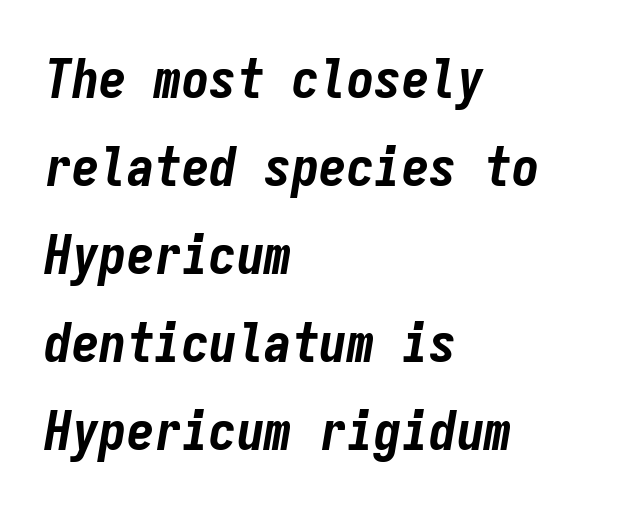
The line texture is even and compact thanks to regular tracking. In terms of posture, this sample is oblique. Compared with a centered layout, this one pins lines to the left instead. The glyphs have the mass of a bold cut. The space between consecutive lines is moderate.
